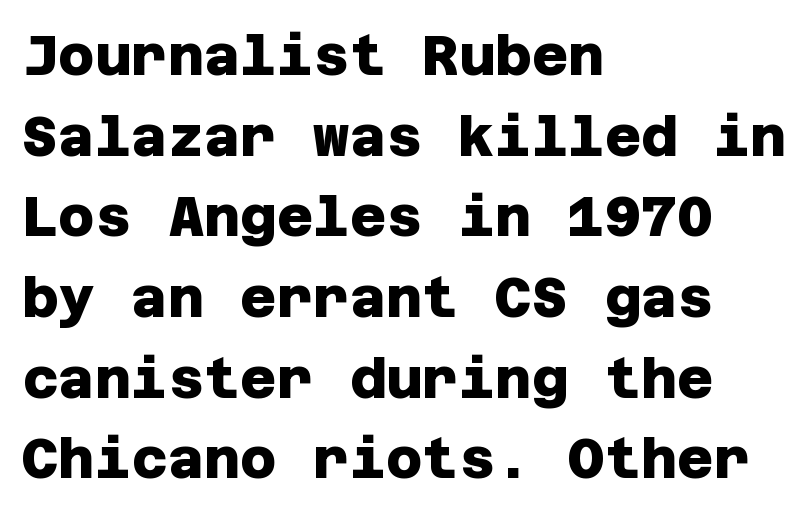
No feet cap the strokes, marking this as sans-serif type. The rag falls on the right side of this text block. Notice how descenders clear the ascenders below comfortably — that's standard leading. Glance below the letters and you will spot only blank space. Each glyph is drawn with heavy, bold strokes.
